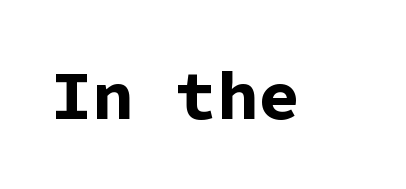
{"serif": "no", "italic": "no", "bold": "yes", "weight": "bold", "width": "normal", "stroke_contrast": "low", "x_height": "medium", "monospaced": "yes", "underline": "no", "letter_spacing": "normal", "letter_spacing_em": 0.0, "glyph_px": 69}
